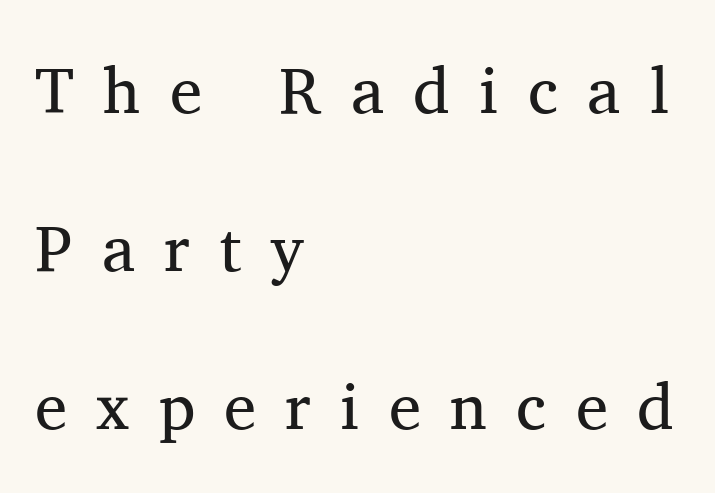
{"serif": "yes", "italic": "no", "bold": "no", "weight": "regular", "width": "normal", "stroke_contrast": "medium", "x_height": "medium", "monospaced": "no", "underline": "no", "align": "left", "line_spacing": "loose", "line_spacing_ratio": 2.43, "letter_spacing": "wide", "letter_spacing_em": 0.45, "glyph_px": 65}
